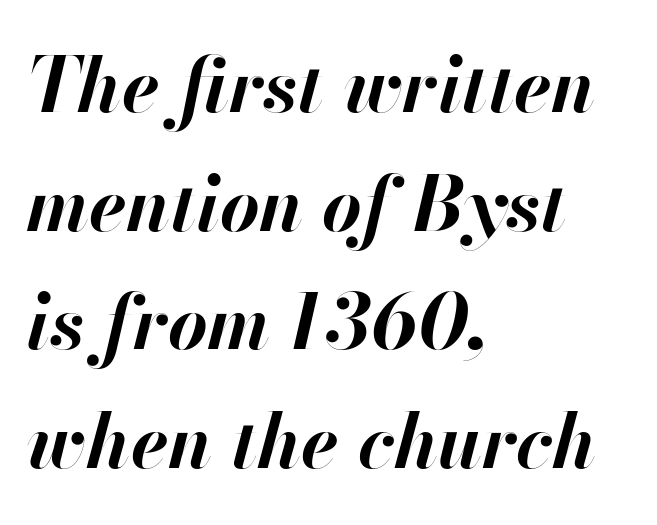
{"italic": "yes", "lean": "right", "slant_degrees": 13, "bold": "yes", "weight": "bold", "width": "normal", "stroke_contrast": "high", "x_height": "small", "monospaced": "no", "underline": "no", "align": "left", "line_spacing": "normal", "line_spacing_ratio": 1.56, "letter_spacing": "normal", "letter_spacing_em": 0.0, "glyph_px": 76}
